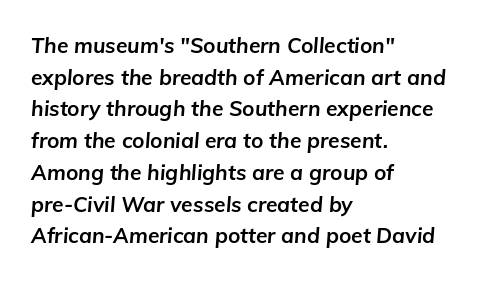
The image shows 21 px bold type, italic (leaning right); set left-aligned, normal line spacing (1.51x), normal letter spacing, not underlined.
